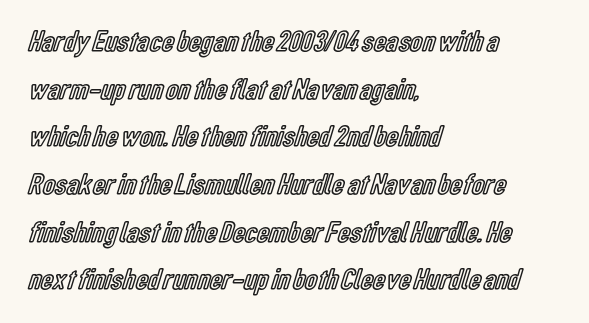
Descenders hang freely into open space. Looks like regular typesetting: each glyph gets only the width it needs. In terms of leading, this rendering sits right in the middle. One-word summary of the alignment: left.
